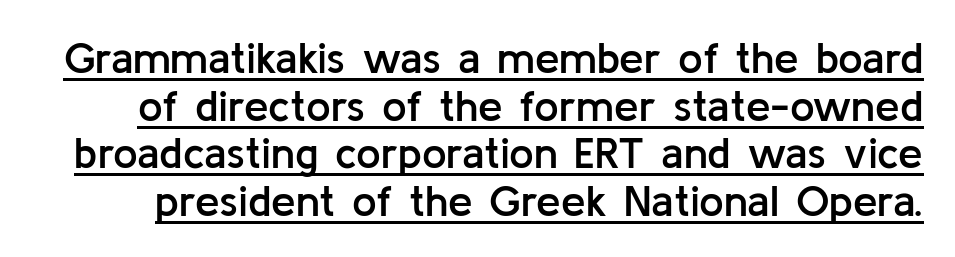
{"serif": "no", "italic": "no", "bold": "semi", "weight": "semibold", "width": "normal", "stroke_contrast": "low", "x_height": "medium", "monospaced": "no", "underline": "yes", "line_spacing": "tight", "line_spacing_ratio": 1.08, "letter_spacing": "normal", "letter_spacing_em": 0.0, "glyph_px": 44}
